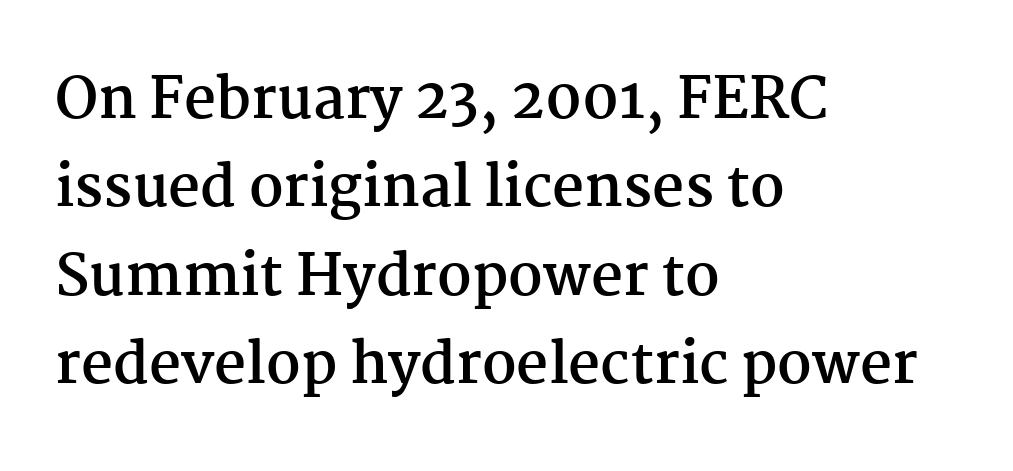
Q: Is the text bold? A: Yes.
Q: Is the text italic (slanted)? A: No, it is upright.
Q: Is the typeface a serif or a sans-serif typeface? A: Serif.
Q: Is the text underlined? A: No.
Q: How is the paragraph aligned? A: Left-aligned.
Q: Is the spacing between letters normal or unusually wide? A: Normal.
Q: Is the spacing between lines tight, normal or loose? A: Normal.
Q: Width (condensed, normal, or wide)? A: Normal.
Q: Stroke contrast? A: Medium.
Q: x-height? A: Medium.
Q: Monospaced? A: No.
